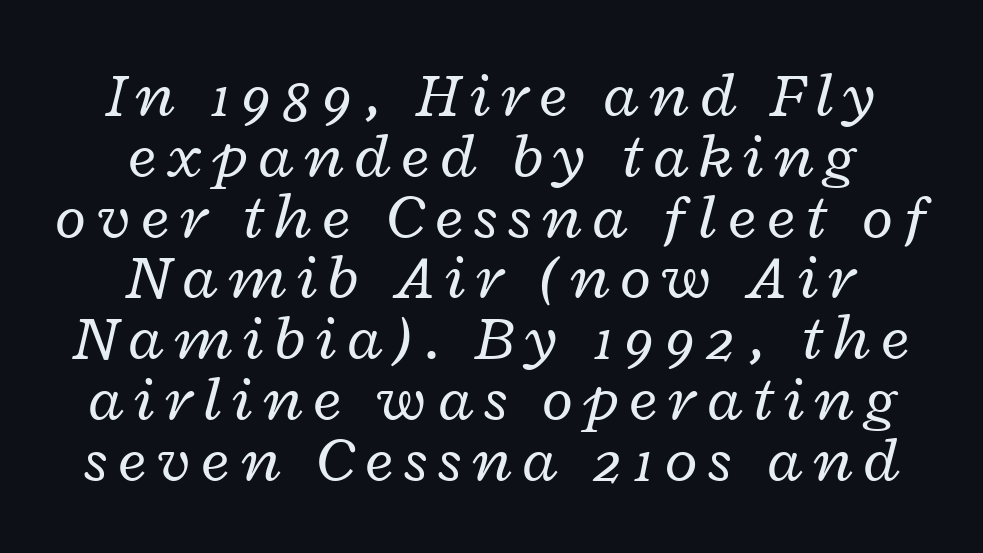
Q: Is the text bold? A: No.
Q: Is the text italic (slanted)? A: Yes, it leans right by about 12 degrees.
Q: Is the text underlined? A: No.
Q: How is the paragraph aligned? A: Centered.
Q: Is the spacing between lines tight, normal or loose? A: Tight.
Q: Width (condensed, normal, or wide)? A: Wide.
Q: Stroke contrast? A: Low.
Q: x-height? A: Medium.
Q: Monospaced? A: No.
